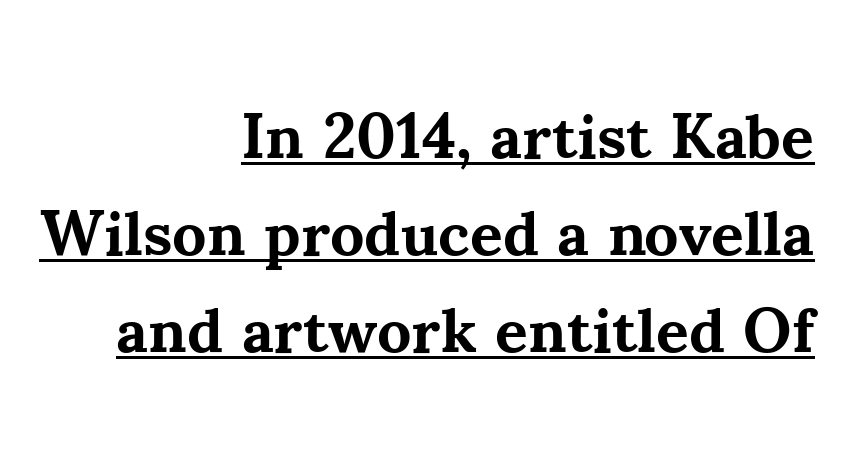
Here the designer chose a conventional face with non-uniform glyph widths. Underlined type. The strokes are fattened all the way to bold. Does the lettering tilt? It doesn't — this is upright. Is there much room between lines? A standard amount, neither cramped nor airy.
